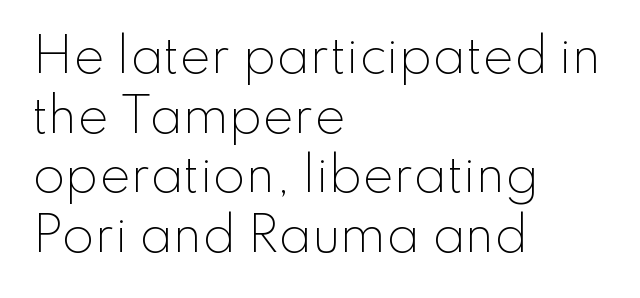
{"serif": "no", "italic": "no", "bold": "no", "weight": "light", "width": "normal", "stroke_contrast": "low", "x_height": "small", "monospaced": "no", "underline": "no", "align": "left", "line_spacing": "normal", "line_spacing_ratio": 1.27, "letter_spacing": "normal", "letter_spacing_em": 0.0, "glyph_px": 47}
